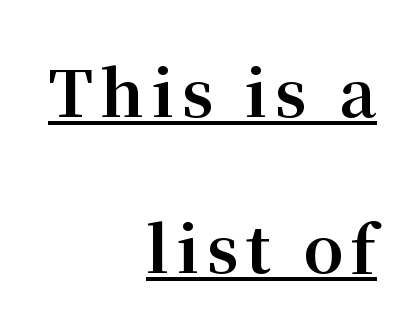
Reading down the column, the eye jumps a long way to each next line. Ordinary non-slanted type is in use. Each letter keeps its own natural width here, so spacing adapts to shape. How heavy is the stroke? Heavy — this is a bold. Quick note: underline on. The passage shown is typeset with a serif family.
